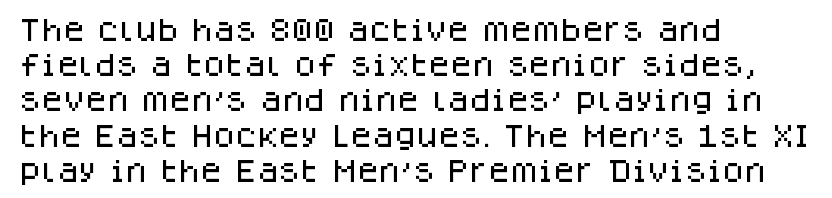
Posture: straight, roman, zero tilt. This rendering uses left alignment, leaving the right contour irregular. This sample keeps an unexceptional amount of space between lines. Bare-footed words on every line.
